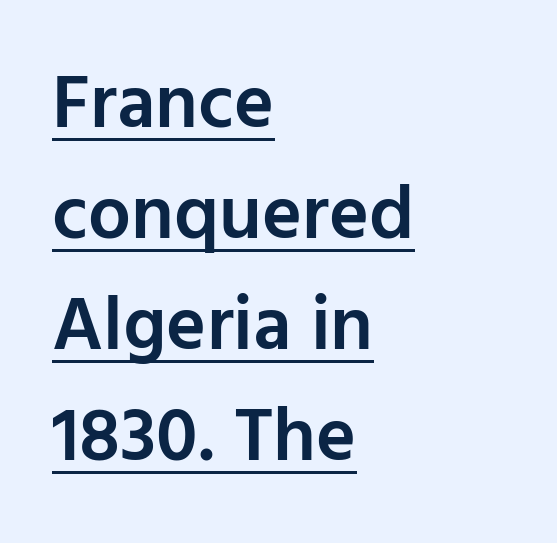
Teacher's note: observe the even left margin — that is flush-left alignment. These words are printed semibold, heavier than regular yet not bold. Note the varied advance widths — an 'i' is clearly narrower than an 'm'. Underlined type. The characters display no serif detailing; their extremities are plain.
